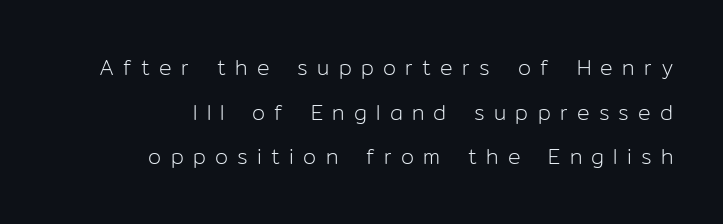
{"italic": "no", "bold": "no", "underline": "no", "align": "right", "line_spacing": "loose", "line_spacing_ratio": 2.12, "letter_spacing": "wide", "letter_spacing_em": 0.44, "glyph_px": 21}
